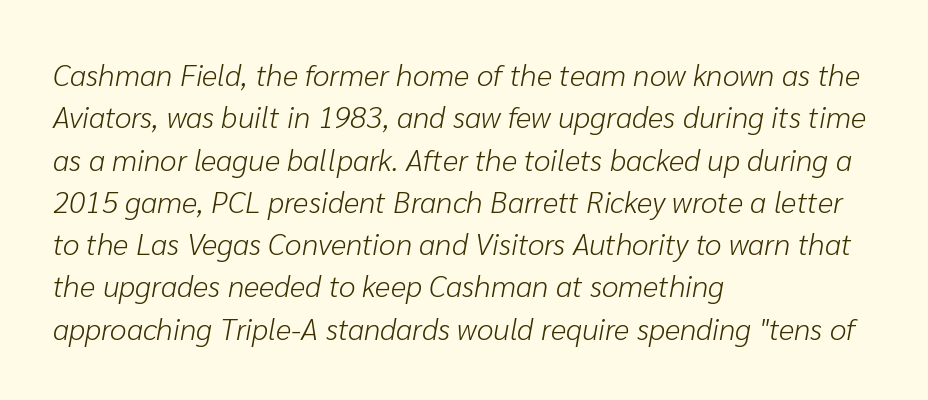
{"italic": "yes", "lean": "right", "slant_degrees": 10, "bold": "no", "weight": "light", "width": "normal", "stroke_contrast": "low", "x_height": "medium", "monospaced": "no", "underline": "no", "align": "left", "line_spacing": "normal", "line_spacing_ratio": 1.41, "letter_spacing": "normal", "letter_spacing_em": 0.0, "glyph_px": 30}
